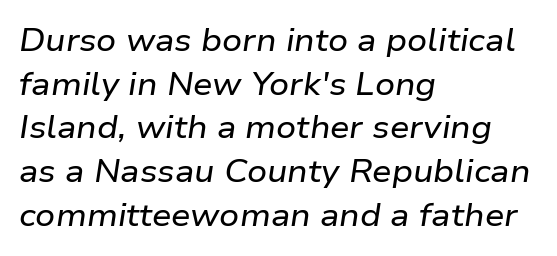
Looks like regular typesetting: each glyph gets only the width it needs. The zone under the glyphs is completely vacant. Quick note: italic. A normal amount of white space separates one row of letters from the next. This sample uses plain, unmodified letter spacing. The paragraph shown leans on its left margin.
